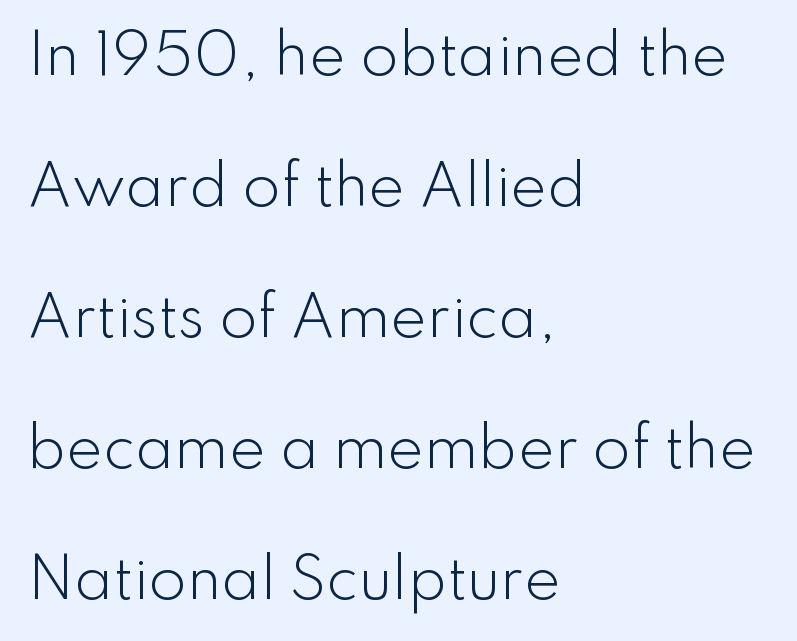
Casual observation: everything's shoved over to the left. This block would shrink considerably if given ordinary leading; it's expanded now. The space beneath each line is pristine and unruled. Is this a heavy cut? Hardly; it is regular or lighter. Is this a sans? Yes — the strokes have no serifs.
